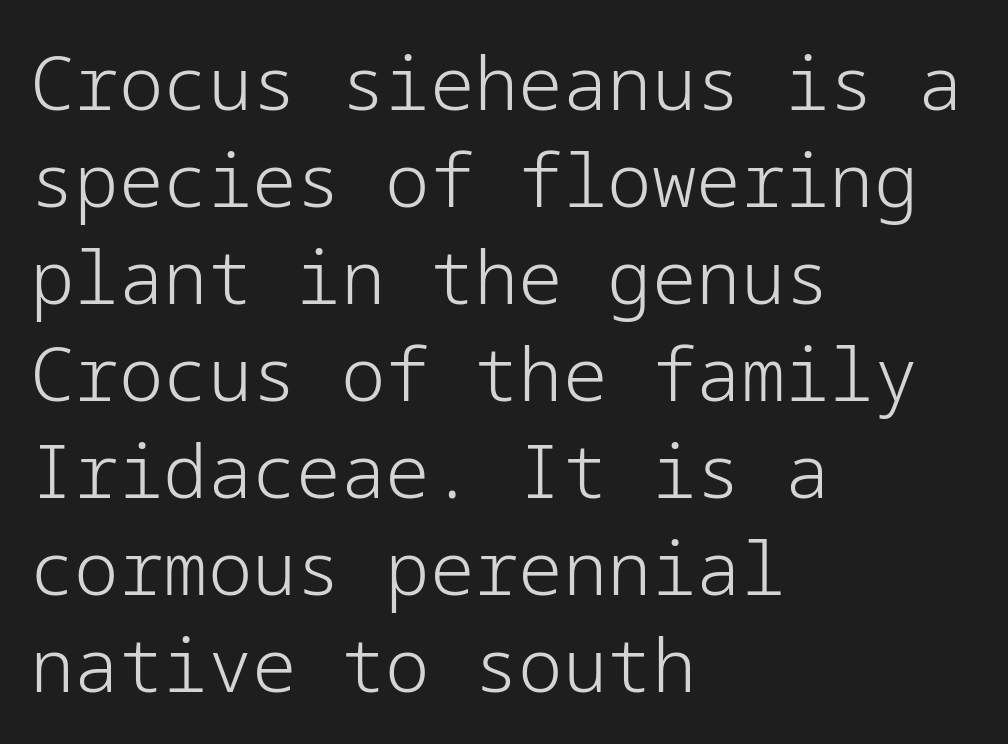
{"serif": "no", "italic": "no", "bold": "no", "weight": "light", "width": "normal", "stroke_contrast": "low", "x_height": "medium", "underline": "no", "align": "left", "line_spacing": "normal", "line_spacing_ratio": 1.31, "letter_spacing": "normal", "letter_spacing_em": 0.0, "glyph_px": 74}
